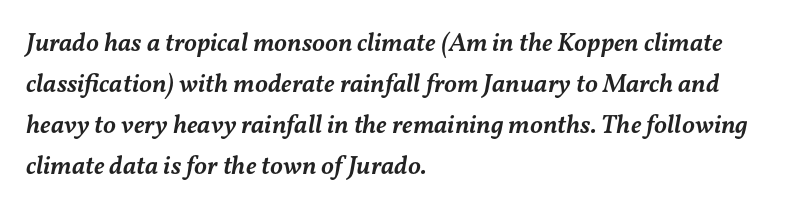
Unmarked baselines from the first word to the last. Weight: semibold (demi). Line beginnings align vertically; line endings do not. Notice how descenders clear the ascenders below comfortably — that's standard leading.
